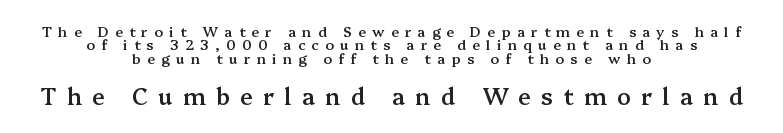
Between one letter and the next there's a generous, obvious gap. Check the space under the baseline: it is left empty. Type size steps up from the first block to the second. Centered paragraph, ragged on both sides. I'd describe the lettering as semibold — firm but not a full bold. Italic? Not at all — the glyphs are vertical.
